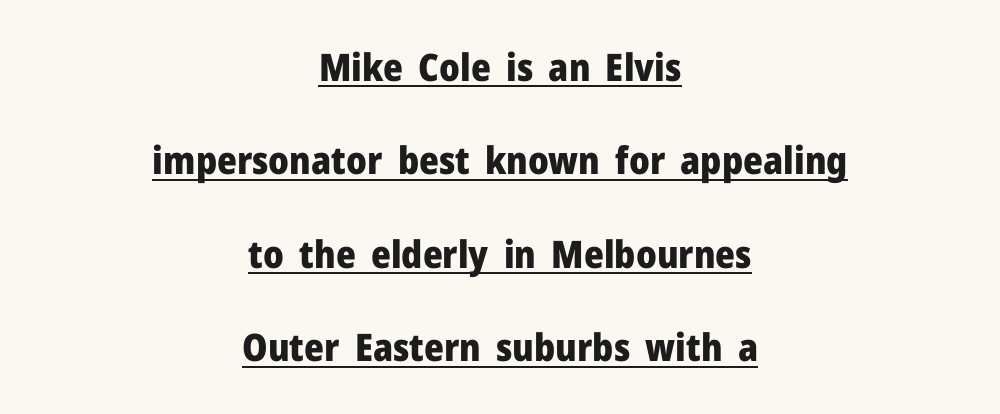
Q: Is the text bold? A: Yes.
Q: Is the text italic (slanted)? A: No, it is upright.
Q: Is the typeface a serif or a sans-serif typeface? A: Sans-serif.
Q: Is the text underlined? A: Yes.
Q: How is the paragraph aligned? A: Centered.
Q: Is the spacing between letters normal or unusually wide? A: Normal.
Q: Is the spacing between lines tight, normal or loose? A: Loose.
Q: Width (condensed, normal, or wide)? A: Normal.
Q: Stroke contrast? A: Low.
Q: x-height? A: Medium.
Q: Monospaced? A: No.
